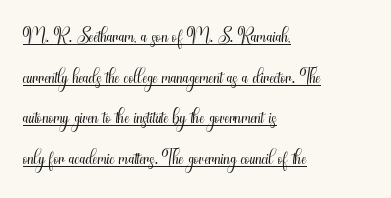
The image shows 29 px light, condensed sans-serif type; set left-aligned, normal line spacing (1.4x), normal letter spacing, underlined; medium stroke contrast and a small x-height.
